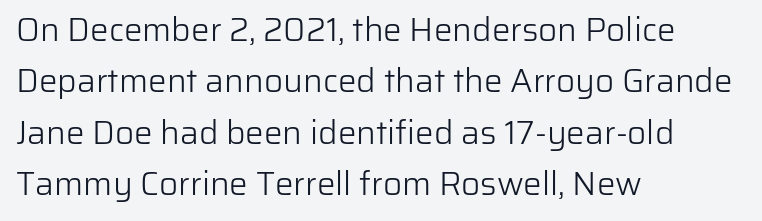
The face used here is proportionally spaced, like ordinary book or web type. The typeface chosen for these lines omits serifs. The passage shown is not bold in any degree. A clean baseline with only descenders dipping below it. The setting favours the left margin, as ordinary paragraphs usually do.
